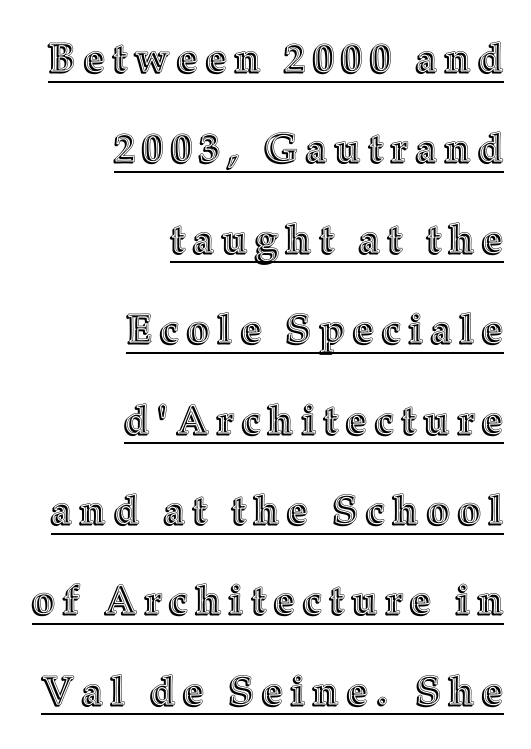
{"italic": "no", "width": "normal", "x_height": "medium", "monospaced": "no", "underline": "yes", "align": "right", "line_spacing": "loose", "line_spacing_ratio": 2.26, "letter_spacing": "wide", "letter_spacing_em": 0.21, "glyph_px": 40}
